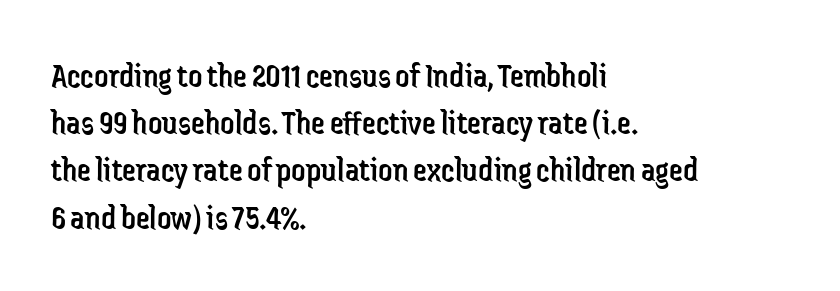
Q: Is the text bold? A: No.
Q: Is the text italic (slanted)? A: No, it is upright.
Q: Is the typeface a serif or a sans-serif typeface? A: Sans-serif.
Q: Is the text underlined? A: No.
Q: How is the paragraph aligned? A: Left-aligned.
Q: Is the spacing between letters normal or unusually wide? A: Normal.
Q: Is the spacing between lines tight, normal or loose? A: Normal.
Q: Width (condensed, normal, or wide)? A: Condensed.
Q: Stroke contrast? A: Low.
Q: x-height? A: Medium.
Q: Monospaced? A: No.
